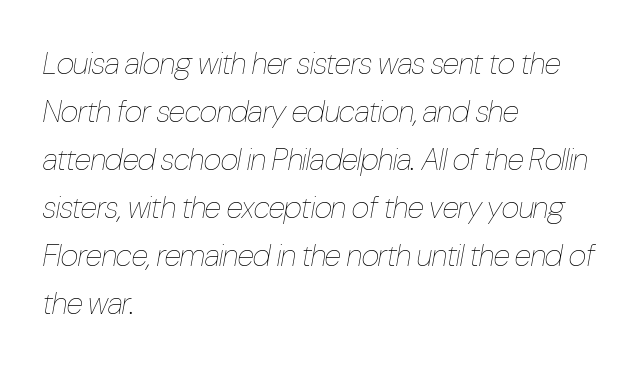
Q: Is the text bold? A: No.
Q: Is the text italic (slanted)? A: Yes, it leans right by about 10 degrees.
Q: Is the text underlined? A: No.
Q: How is the paragraph aligned? A: Left-aligned.
Q: Is the spacing between letters normal or unusually wide? A: Normal.
Q: Is the spacing between lines tight, normal or loose? A: Normal.
Q: Width (condensed, normal, or wide)? A: Condensed.
Q: Stroke contrast? A: Low.
Q: x-height? A: Medium.
Q: Monospaced? A: No.
